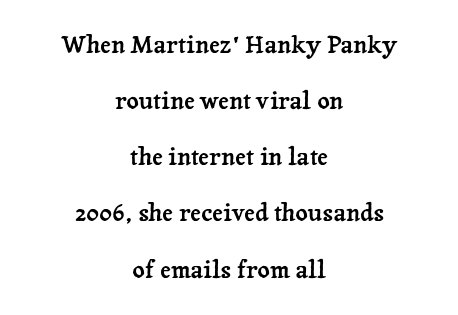
It's the straight-up-and-down kind of type. Just letters on the line, the space beneath them empty. Horizontal alignment here is central, giving a formal, balanced look. This sample uses plain, unmodified letter spacing. Vertical spacing — loose.
